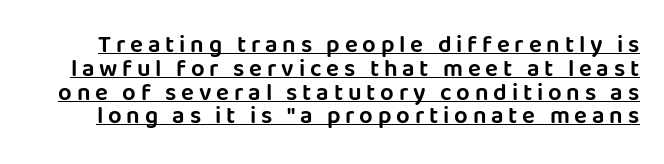
Q: Is the text italic (slanted)? A: No, it is upright.
Q: Is the text underlined? A: Yes.
Q: Is the spacing between letters normal or unusually wide? A: Unusually wide.
Q: Is the spacing between lines tight, normal or loose? A: Tight.
